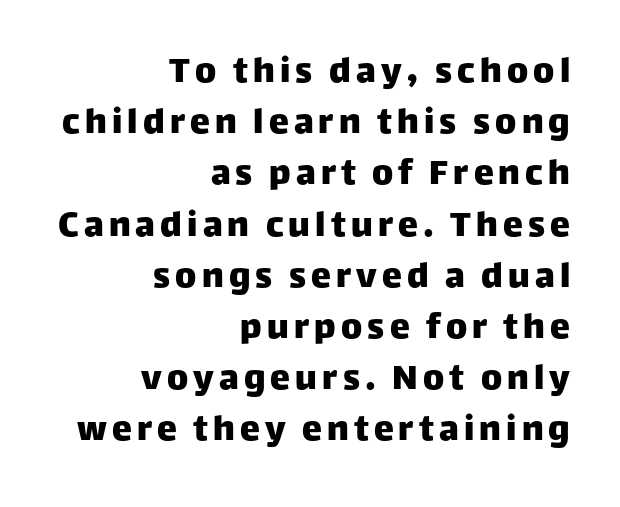
The image shows 40 px sans-serif type, upright; set right-aligned, normal line spacing (1.28x), not underlined; low stroke contrast and a large x-height.
